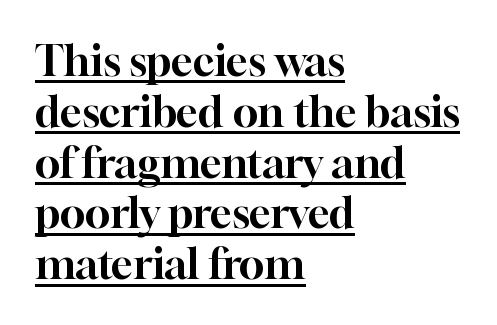
{"serif": "yes", "italic": "no", "width": "normal", "stroke_contrast": "high", "x_height": "medium", "monospaced": "no", "underline": "yes", "align": "left", "line_spacing_ratio": 1.21, "letter_spacing": "normal", "letter_spacing_em": 0.0, "glyph_px": 42}
